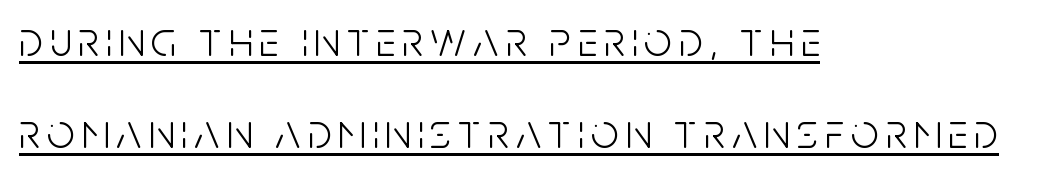
Unlike a traditional serif, this face leaves its strokes unadorned. Stem width sits at or under what a default text font uses. Upright lettering throughout. Notice how the passage keeps a crisp vertical edge on the left only. The passage shown is underscored from start to finish. The letters advance in unequal steps, a hallmark of proportional type.
